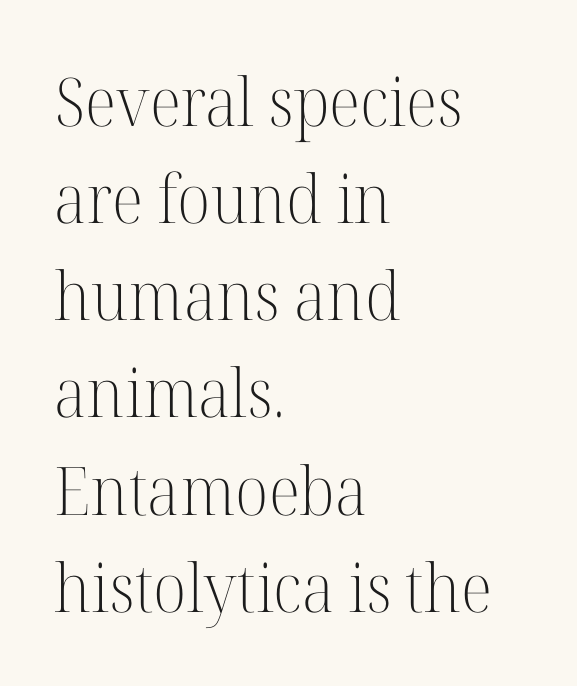
The image shows 67 px light serif type, upright; set left-aligned, normal line spacing (1.45x), normal letter spacing, not underlined; high stroke contrast and a medium x-height.
